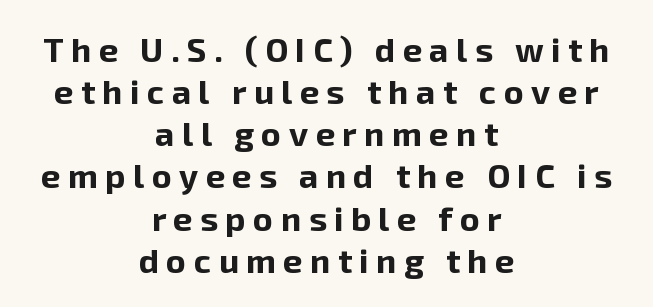
Q: Is the text bold? A: Yes.
Q: Is the text italic (slanted)? A: No, it is upright.
Q: Is the typeface a serif or a sans-serif typeface? A: Sans-serif.
Q: Is the text underlined? A: No.
Q: How is the paragraph aligned? A: Centered.
Q: Is the spacing between letters normal or unusually wide? A: Unusually wide.
Q: Width (condensed, normal, or wide)? A: Normal.
Q: Stroke contrast? A: Low.
Q: x-height? A: Medium.
Q: Monospaced? A: No.
